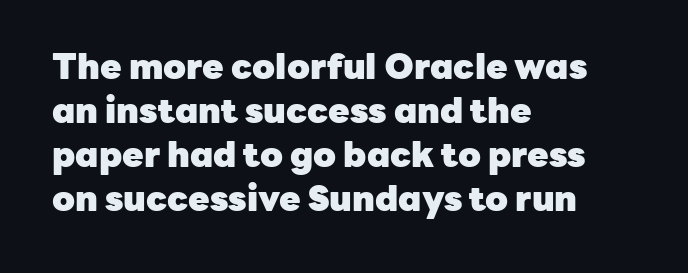
Nobody touched the tracking dial on this one. These lines are rendered in a variable-pitch font. The face used here is a sans, in the tradition of grotesques and geometrics. Weight: bold. The block of text has a typical density, with ordinary space between rows. The lines in this sample share a left origin and differ only in where they stop.
